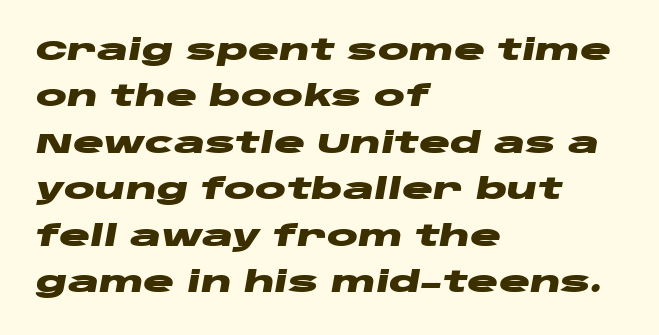
{"italic": "yes", "lean": "right", "slant_degrees": 10, "bold": "yes", "weight": "heavy", "width": "wide", "stroke_contrast": "low", "x_height": "large", "monospaced": "no", "underline": "no", "align": "left", "line_spacing": "normal", "line_spacing_ratio": 1.6, "letter_spacing": "normal", "letter_spacing_em": 0.0, "glyph_px": 29}
